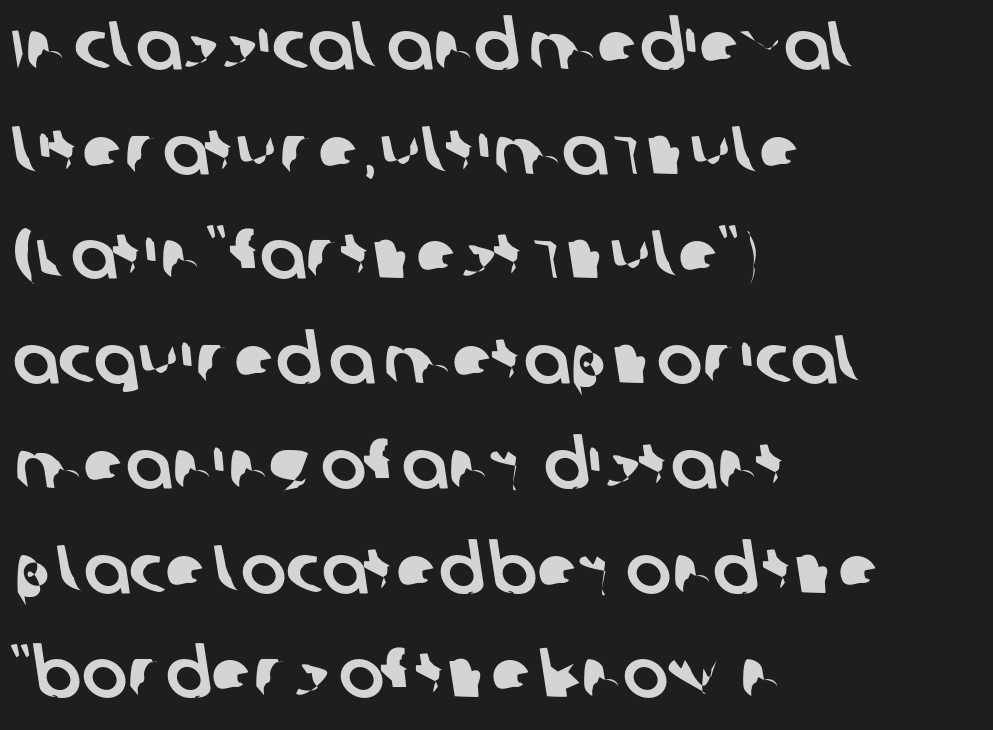
{"serif": "no", "width": "normal", "stroke_contrast": "low", "x_height": "large", "monospaced": "no", "underline": "no", "align": "left", "line_spacing": "normal", "line_spacing_ratio": 1.54, "letter_spacing": "normal", "letter_spacing_em": 0.0, "glyph_px": 68}
